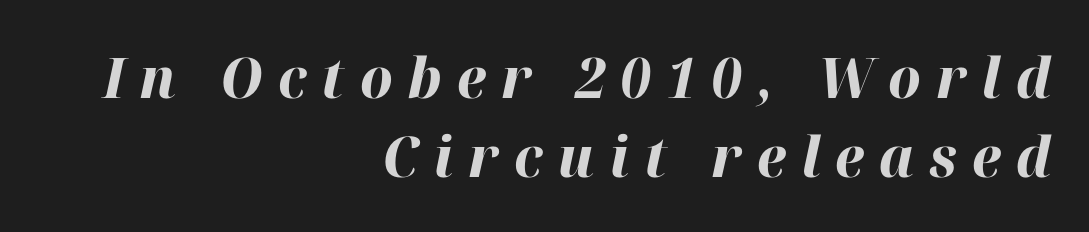
The image shows 56 px bold type, italic (leaning right); set right-aligned, normal line spacing (1.41x), unusually wide letter spacing (+0.27 em), not underlined; high stroke contrast and a medium x-height.
